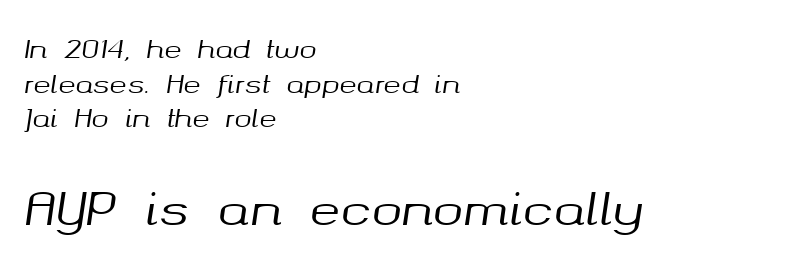
{"italic": "yes", "lean": "right", "slant_degrees": 8, "width": "normal", "stroke_contrast": "medium", "x_height": "medium", "monospaced": "no", "underline": "no", "align": "left", "line_spacing": "normal", "line_spacing_ratio": 1.33, "letter_spacing": "normal", "letter_spacing_em": 0.0, "larger_block": "second", "size_ratio": 1.77, "glyph_px": 46}
